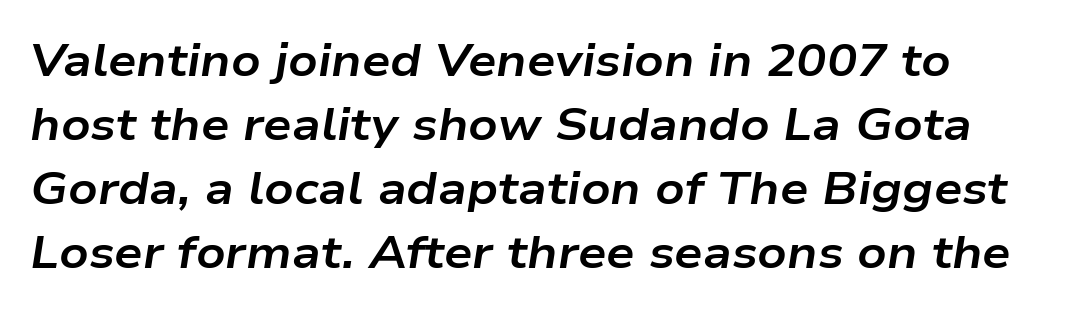
Q: Is the text bold? A: Yes.
Q: Is the text italic (slanted)? A: Yes, it leans right by about 9 degrees.
Q: Is the text underlined? A: No.
Q: How is the paragraph aligned? A: Left-aligned.
Q: Is the spacing between letters normal or unusually wide? A: Normal.
Q: Is the spacing between lines tight, normal or loose? A: Normal.
Q: Width (condensed, normal, or wide)? A: Wide.
Q: Stroke contrast? A: Low.
Q: x-height? A: Medium.
Q: Monospaced? A: No.
